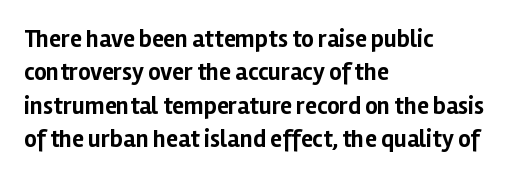
You can tell it's not italic because the verticals are truly vertical. Descender tails drop into unmarked territory. Baseline-to-baseline distance is the conventional proportion of letter height. Nobody touched the tracking dial on this one. Thick stems and heavy bowls — unmistakably bold. One-word summary of the alignment: left.
